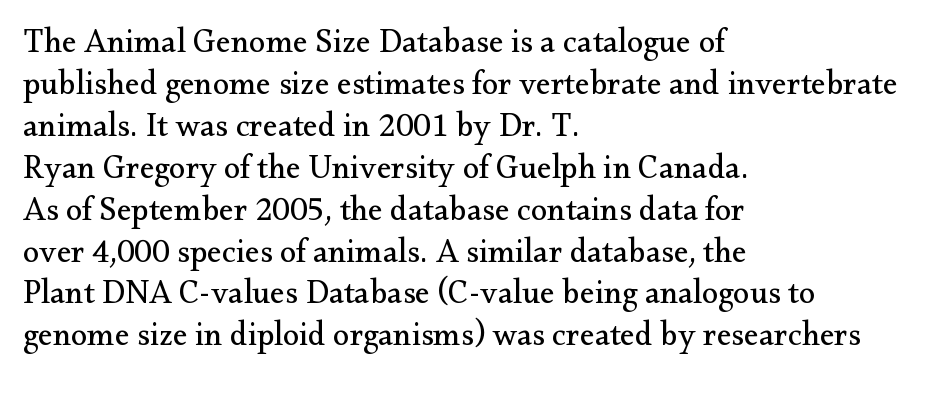
{"serif": "yes", "italic": "no", "bold": "no", "weight": "regular", "width": "normal", "stroke_contrast": "medium", "x_height": "small", "monospaced": "no", "underline": "no", "align": "left", "line_spacing": "normal", "line_spacing_ratio": 1.27, "letter_spacing": "normal", "letter_spacing_em": 0.0, "glyph_px": 33}
